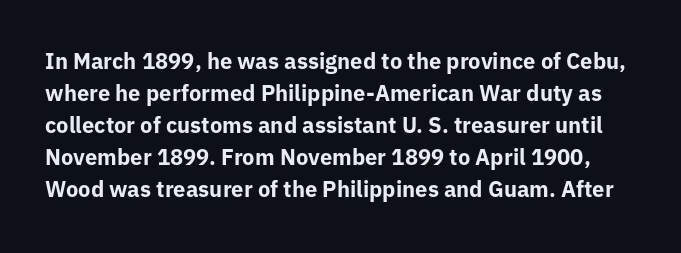
Q: Is the text bold? A: Yes.
Q: Is the text italic (slanted)? A: No, it is upright.
Q: Is the text underlined? A: No.
Q: Is the spacing between letters normal or unusually wide? A: Normal.
Q: Is the spacing between lines tight, normal or loose? A: Normal.
